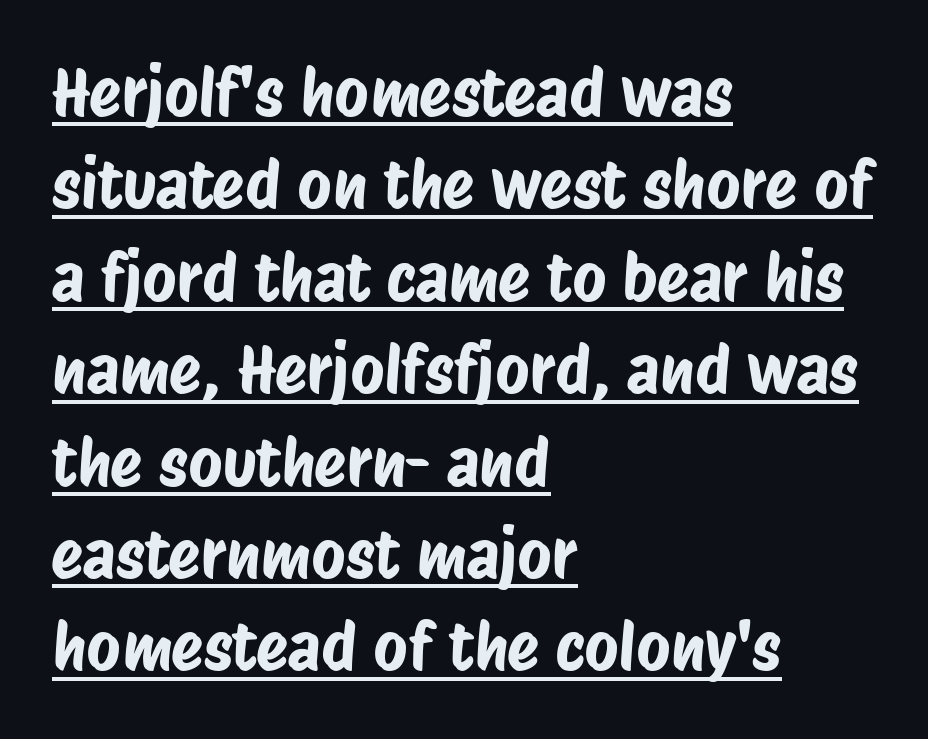
Q: Is the typeface a serif or a sans-serif typeface? A: Sans-serif.
Q: Is the text underlined? A: Yes.
Q: How is the paragraph aligned? A: Left-aligned.
Q: Is the spacing between letters normal or unusually wide? A: Normal.
Q: Is the spacing between lines tight, normal or loose? A: Normal.
Q: Width (condensed, normal, or wide)? A: Condensed.
Q: Stroke contrast? A: Low.
Q: x-height? A: Large.
Q: Monospaced? A: No.
